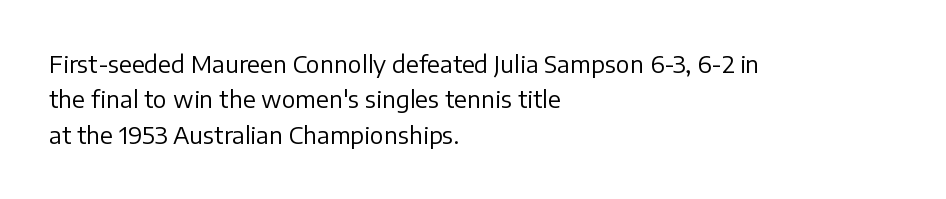
The image shows 23 px text type, upright; set left-aligned, normal line spacing (1.54x), normal letter spacing, not underlined.
